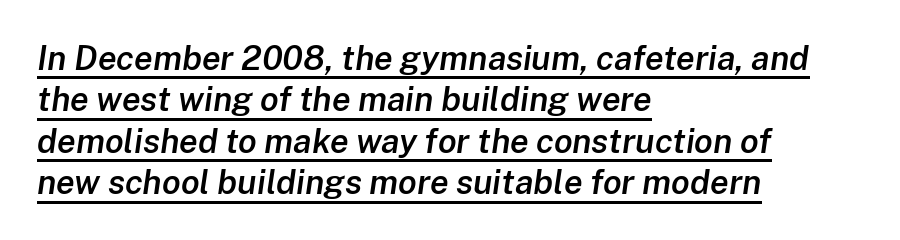
{"italic": "yes", "lean": "right", "slant_degrees": 8, "bold": "semi", "weight": "semibold", "width": "normal", "stroke_contrast": "low", "x_height": "medium", "monospaced": "no", "underline": "yes", "align": "left", "line_spacing_ratio": 1.22, "letter_spacing": "normal", "letter_spacing_em": 0.0, "glyph_px": 34}
